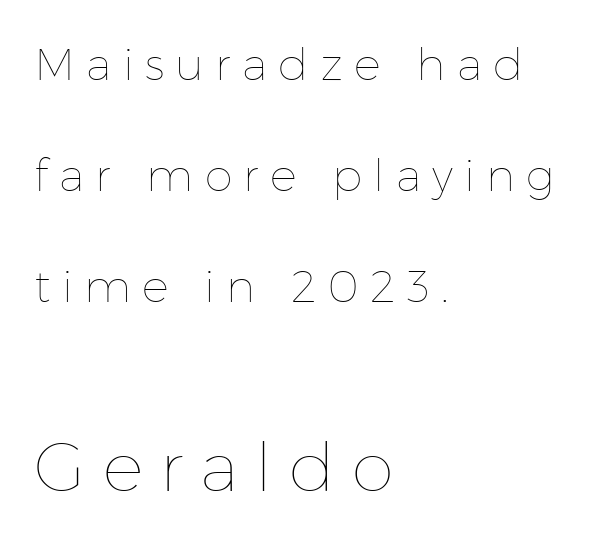
A clean baseline with only descenders dipping below it. Is the letter spacing exaggerated? Yes — the characters are pushed far apart. Here the second block reads like a headline and the first like body copy. The axis of the letterforms is exactly vertical. Each new line begins a long way beneath the previous one. Ink coverage per letter is moderate at most.
